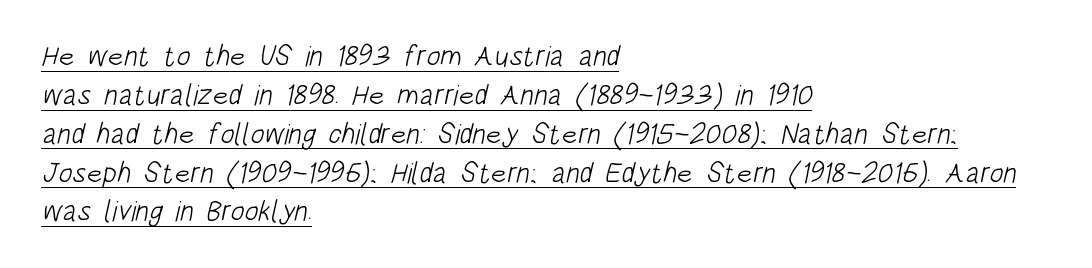
Q: Is the text bold? A: No.
Q: Is the typeface a serif or a sans-serif typeface? A: Sans-serif.
Q: Is the text underlined? A: Yes.
Q: How is the paragraph aligned? A: Left-aligned.
Q: Is the spacing between letters normal or unusually wide? A: Normal.
Q: Is the spacing between lines tight, normal or loose? A: Normal.
Q: Width (condensed, normal, or wide)? A: Condensed.
Q: Stroke contrast? A: Low.
Q: x-height? A: Large.
Q: Monospaced? A: No.
